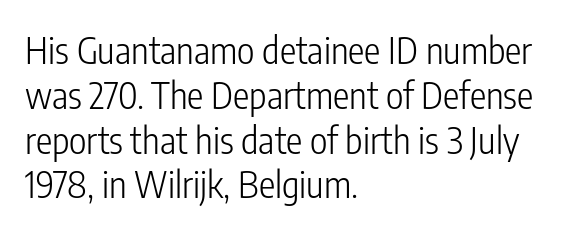
Typeset ragged right — the left edge is the straight one. Letters rest on an invisible, unmarked baseline. The letters advance in unequal steps, a hallmark of proportional type. You can tell it's not italic because the verticals are truly vertical. The glyphs in this specimen are sans serif.
